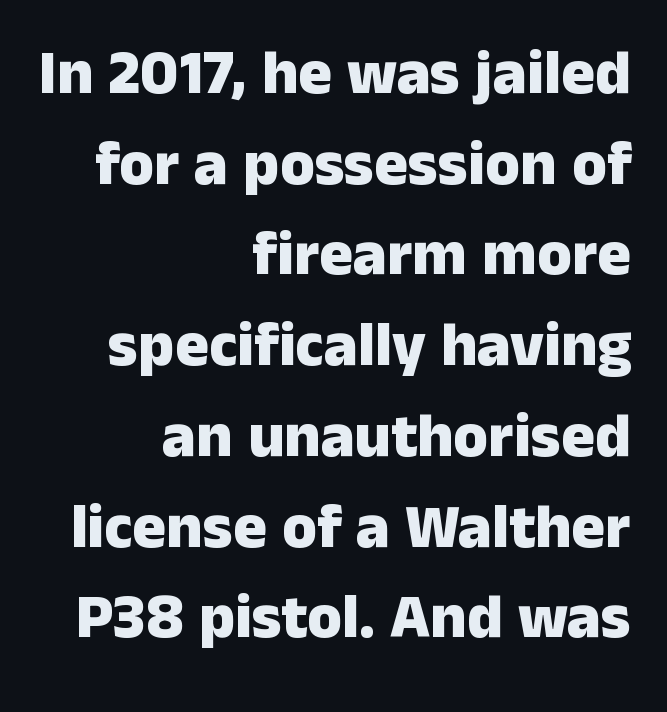
Check the space under the baseline: it is left empty. The designer went with a sans here, leaving each stem footless. Honestly, the row spacing looks completely unremarkable. Unlike italic type, these characters show no tilt at all.
